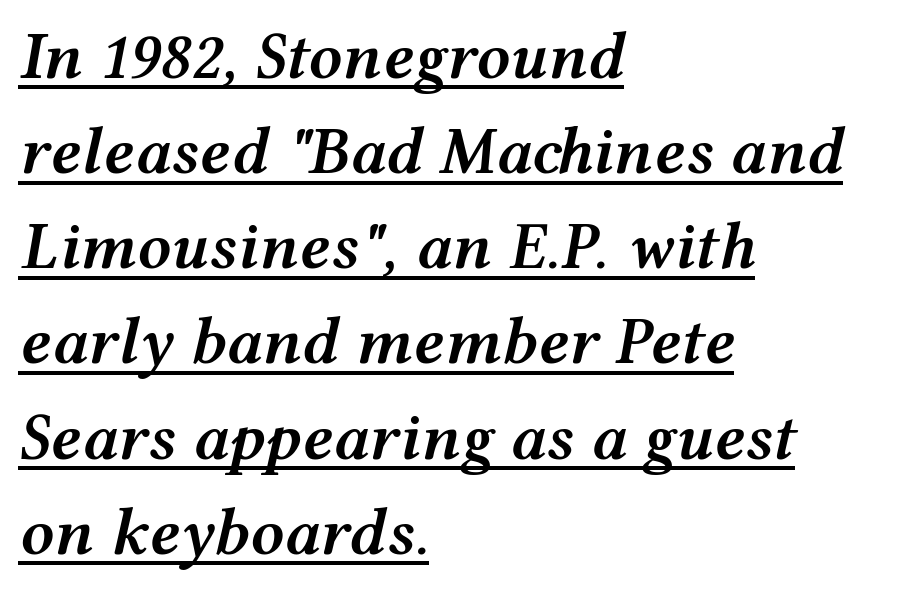
The image shows 67 px semibold, wide type, italic (leaning right); set left-aligned, normal line spacing (1.42x), normal letter spacing, underlined; medium stroke contrast and a medium x-height.
